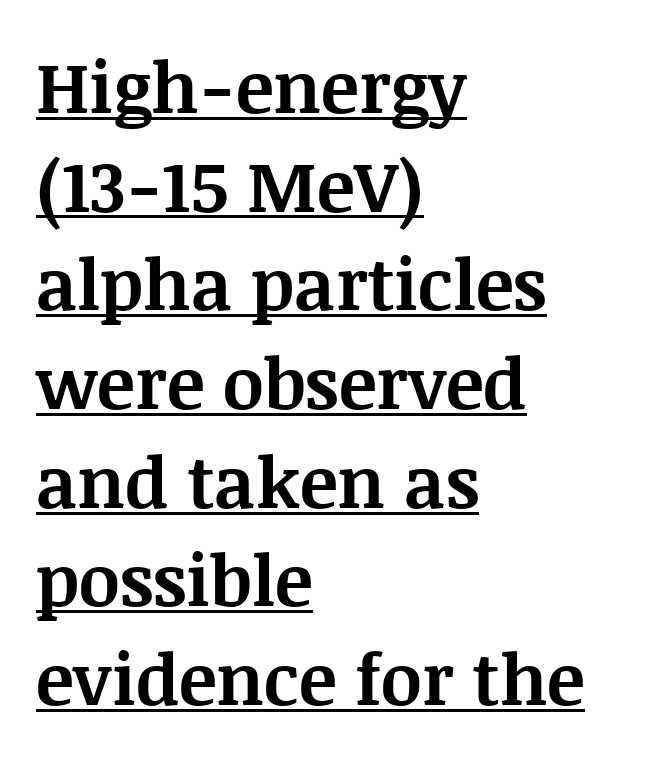
Which margin do the lines hug? The left one — the right edge is uneven. Do the characters align in a grid? No, the font is proportional. The axis of the letterforms is exactly vertical. Looks like someone drew a line under every word here. Letter spacing: default. Vertically, the passage feels balanced, rows spaced as you'd expect.
